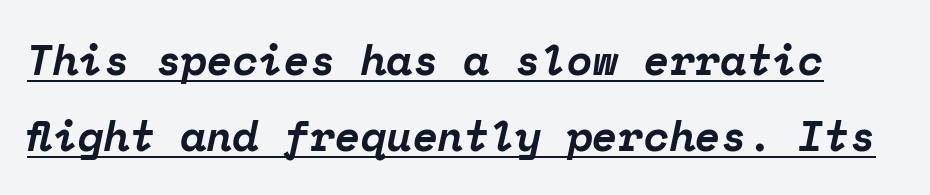
There's an unmistakable incline to the writing here. Yep, those are serifs on the letters. These lines are rendered in a fixed-pitch font. A continuous stroke trails under the words, as in a hyperlink.
